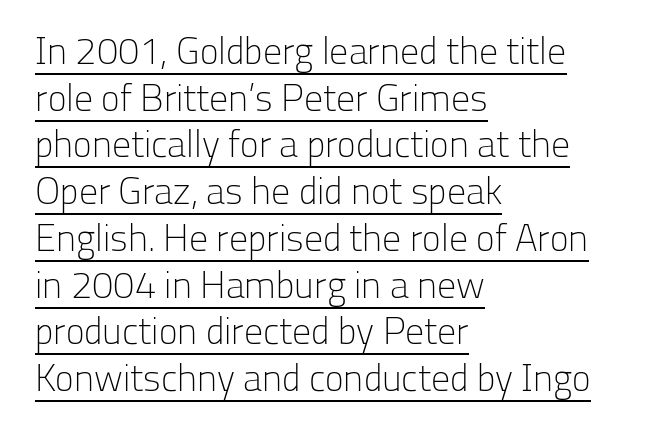
{"serif": "no", "italic": "no", "bold": "no", "weight": "light", "width": "normal", "stroke_contrast": "low", "x_height": "medium", "monospaced": "no", "underline": "yes", "align": "left", "line_spacing_ratio": 1.23, "letter_spacing": "normal", "letter_spacing_em": 0.0, "glyph_px": 38}
